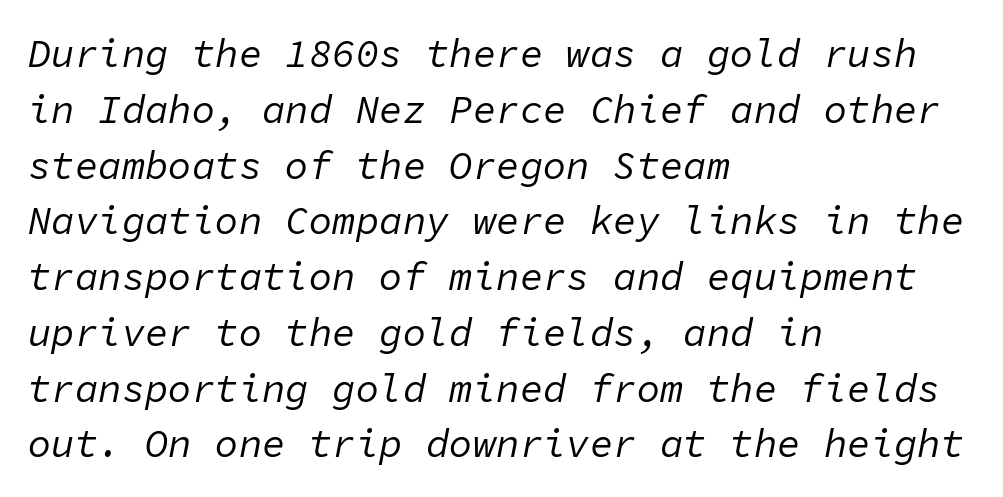
The image shows 39 px regular-weight type, italic (leaning right), monospaced; set left-aligned, normal line spacing (1.43x), normal letter spacing, not underlined; low stroke contrast and a medium x-height.
